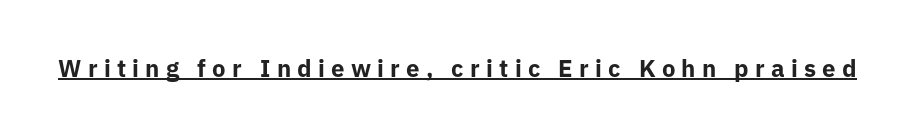
Q: Is the text bold? A: Yes.
Q: Is the text italic (slanted)? A: No, it is upright.
Q: Is the text underlined? A: Yes.
Q: Is the spacing between letters normal or unusually wide? A: Unusually wide.
